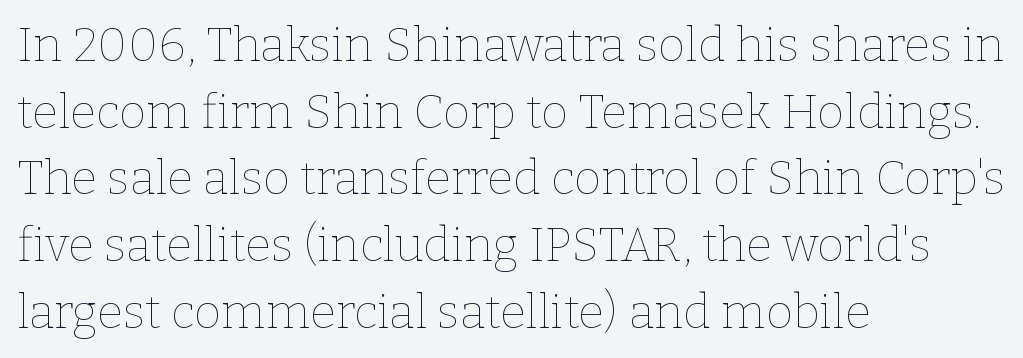
The image shows 47 px thin type, upright; set left-aligned, normal line spacing (1.42x), normal letter spacing, not underlined; low stroke contrast and a medium x-height.
